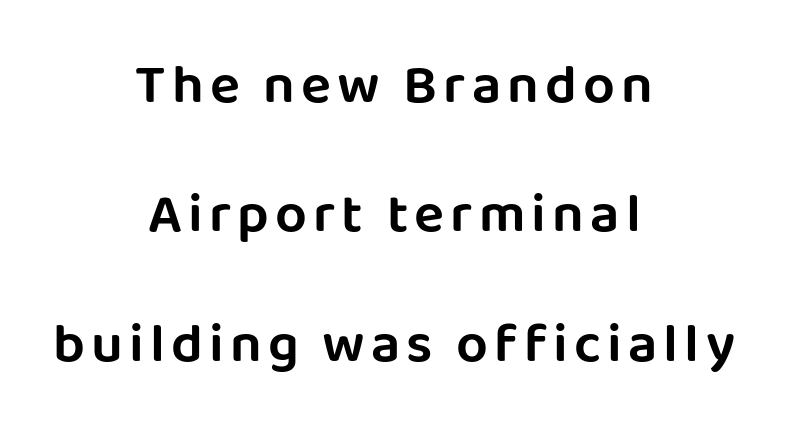
Q: Is the text italic (slanted)? A: No, it is upright.
Q: Is the typeface a serif or a sans-serif typeface? A: Sans-serif.
Q: Is the text underlined? A: No.
Q: How is the paragraph aligned? A: Centered.
Q: Is the spacing between lines tight, normal or loose? A: Loose.
Q: Width (condensed, normal, or wide)? A: Normal.
Q: Stroke contrast? A: Low.
Q: x-height? A: Large.
Q: Monospaced? A: No.
